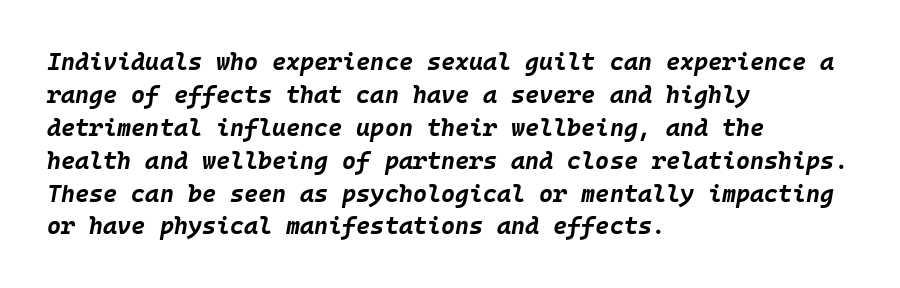
Q: Is the text bold? A: Yes.
Q: Is the text italic (slanted)? A: Yes, it leans right by about 10 degrees.
Q: Is the text underlined? A: No.
Q: How is the paragraph aligned? A: Left-aligned.
Q: Is the spacing between letters normal or unusually wide? A: Normal.
Q: Is the spacing between lines tight, normal or loose? A: Normal.
